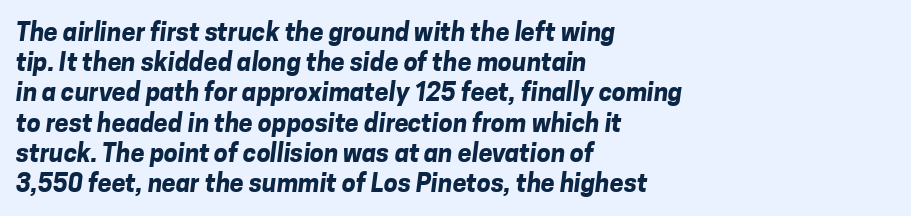
{"bold": "yes", "underline": "no", "align": "left", "line_spacing_ratio": 1.21, "letter_spacing": "normal", "letter_spacing_em": 0.0, "glyph_px": 25}
